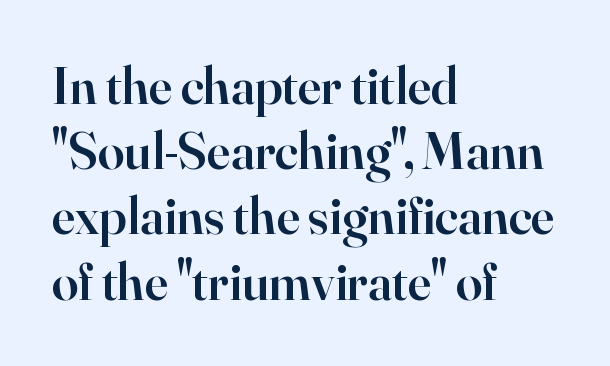
Does extra space separate the letters? No, they use regular spacing. Think of a printed novel: that variable character pitch is what you see here. This rendering features lettering with no underline. Unlike a clean sans, this face finishes its strokes with serifs. Stems and bowls a touch heavier than normal — semibold. If you drew a line through each stem, it would be perfectly vertical.
